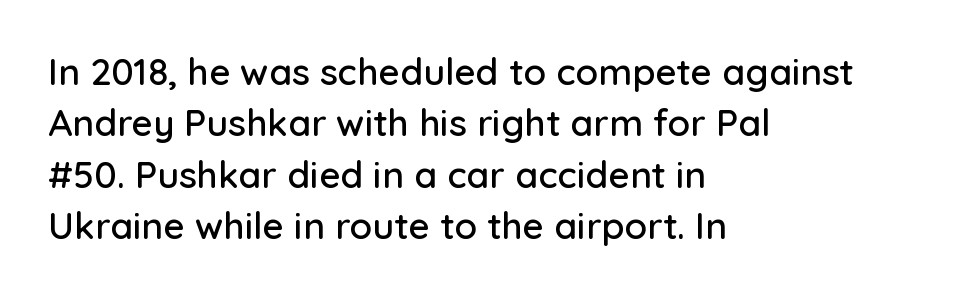
Honestly, the letter spacing is just normal — you wouldn't notice it. The specimen reads as upright at a glance. Beneath every word, the page is bare. Horizontally, the lines are justified to the leading edge only. The designer went with a sans here, leaving each stem footless. The passage shown is typed in a proportional face where columns would drift.
